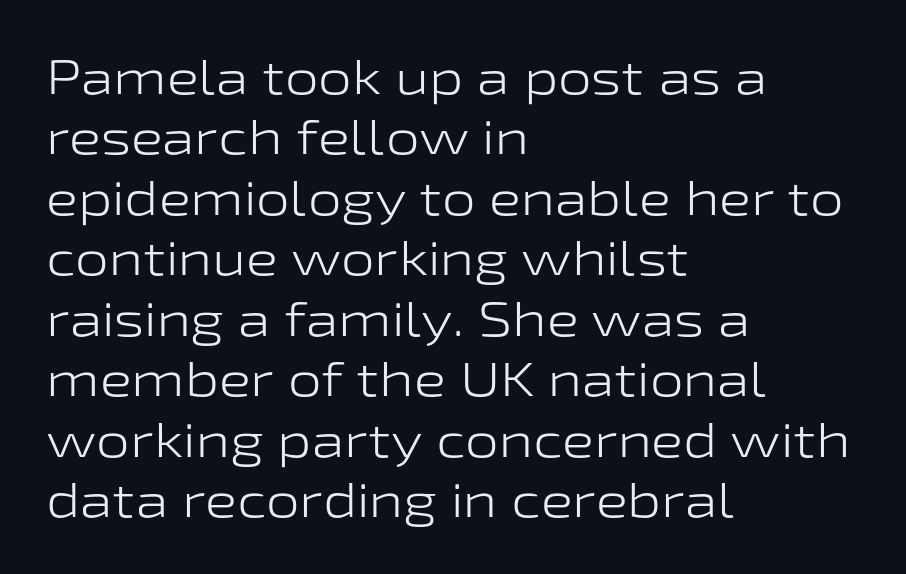
No chunkiness to these letters — they're not bold. Compared with a centered layout, this one pins lines to the left instead. The designer went with a sans here, leaving each stem footless. Compared with typical paragraphs, the rows here are spaced about the same.
